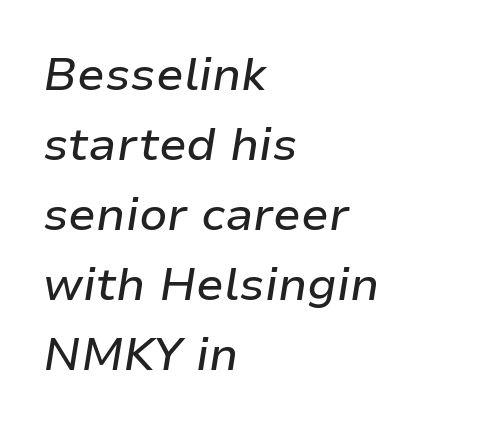
The image shows 46 px text type, italic (leaning right); set left-aligned, normal line spacing (1.52x), normal letter spacing, not underlined; low stroke contrast and a medium x-height.
